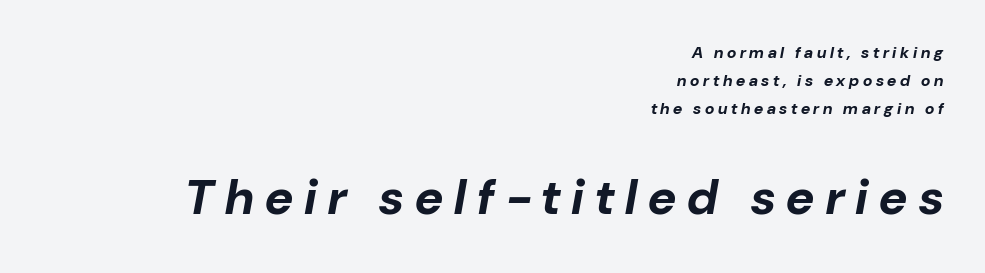
The image shows 49 px bold type, italic (leaning right); set right-aligned, line spacing 1.75x, unusually wide letter spacing (+0.23 em), not underlined; the second (bottom) block is 3.06x larger; low stroke contrast and a medium x-height.
